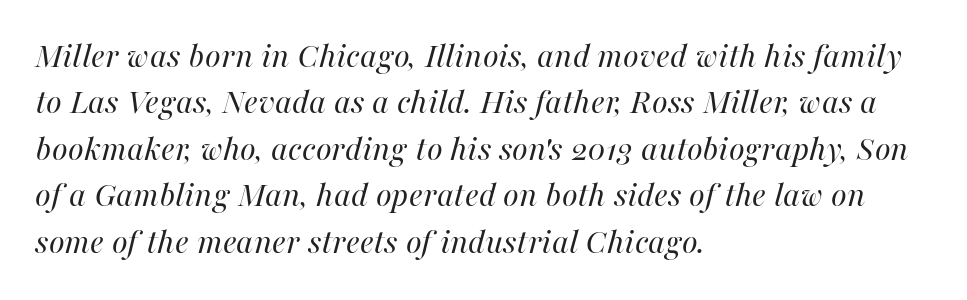
The image shows 36 px regular-weight type, italic (leaning right); set left-aligned, normal line spacing (1.29x), normal letter spacing, not underlined; high stroke contrast and a medium x-height.
